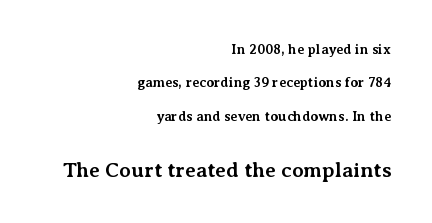
{"italic": "no", "bold": "yes", "underline": "no", "align": "right", "line_spacing": "loose", "line_spacing_ratio": 2.38, "letter_spacing": "normal", "letter_spacing_em": 0.0, "larger_block": "second", "size_ratio": 1.5, "glyph_px": 21}
